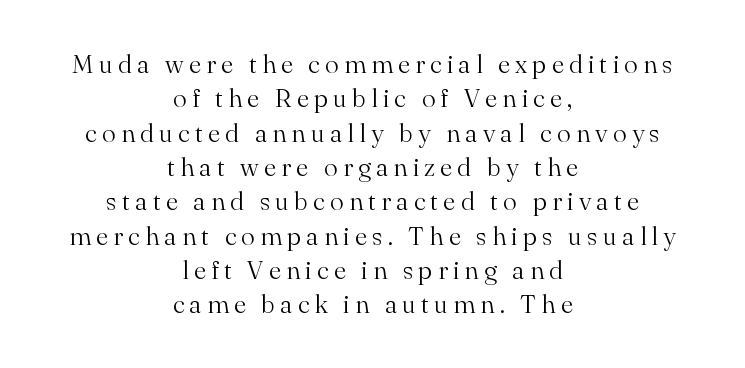
Q: Is the text bold? A: No.
Q: Is the text italic (slanted)? A: No, it is upright.
Q: Is the text underlined? A: No.
Q: How is the paragraph aligned? A: Centered.
Q: Is the spacing between letters normal or unusually wide? A: Unusually wide.
Q: Is the spacing between lines tight, normal or loose? A: Normal.
